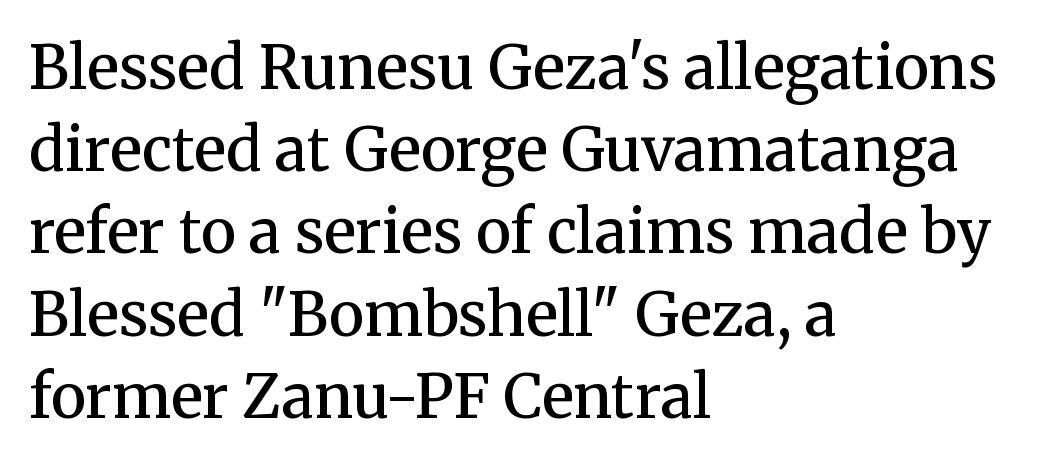
Leading: standard. Each word holds together tightly as a unit, with standard inter-letter gaps. The passage shown is not underscored anywhere. Every character sits straight up, as roman type does.
